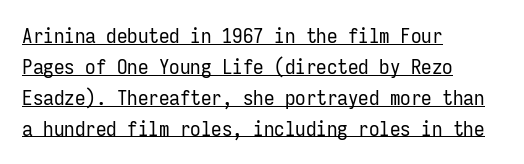
In designer terms, the underline attribute is active on this setting. Compared with a centered layout, this one pins lines to the left instead. Leading: standard. The letterforms sit at book weight or below. The horizontal fit of the characters is conventional and even.
